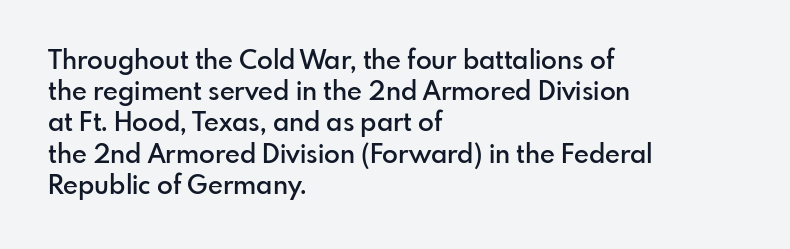
One-word summary of the alignment: left. Anything drawn beneath the words? Only blank space. Style check: upright. Each word holds together tightly as a unit, with standard inter-letter gaps. A semibold gives these letters moderate extra thickness, short of bold.
